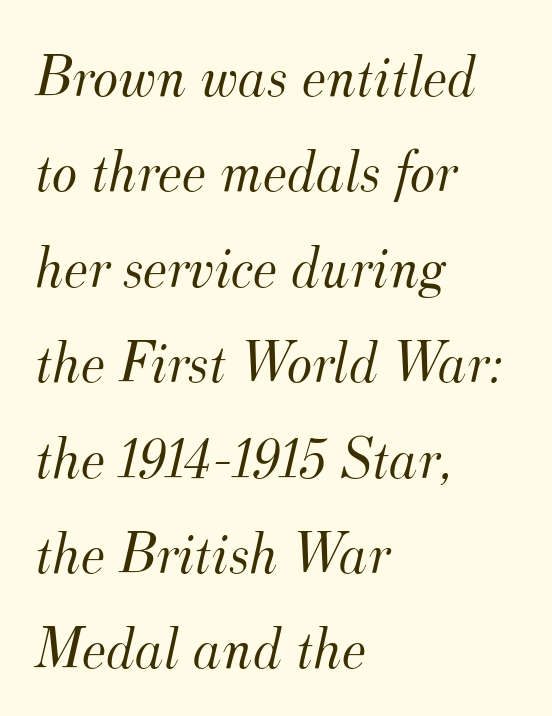
The image shows 60 px light serif type, italic (leaning right); set left-aligned, normal line spacing (1.59x), normal letter spacing, not underlined; medium stroke contrast and a small x-height.
